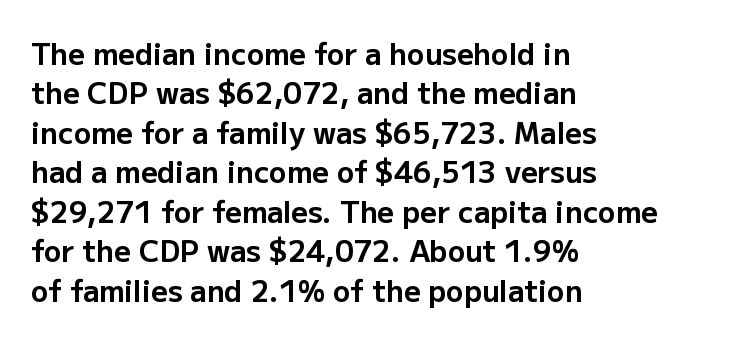
Q: Is the text bold? A: Yes.
Q: Is the text italic (slanted)? A: No, it is upright.
Q: Is the typeface a serif or a sans-serif typeface? A: Sans-serif.
Q: Is the text underlined? A: No.
Q: How is the paragraph aligned? A: Left-aligned.
Q: Is the spacing between letters normal or unusually wide? A: Normal.
Q: Is the spacing between lines tight, normal or loose? A: Normal.
Q: Width (condensed, normal, or wide)? A: Normal.
Q: Stroke contrast? A: Low.
Q: x-height? A: Medium.
Q: Monospaced? A: No.
